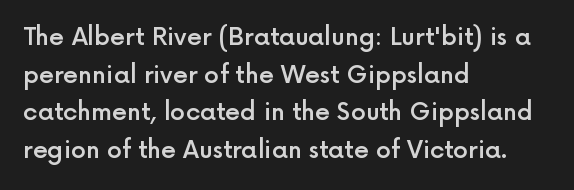
If you drew a ruler down the left edge, every line would touch it. Successive baselines arrive at the customary interval. The passage shown is semibold, sitting just below true bold. Style check: upright.
